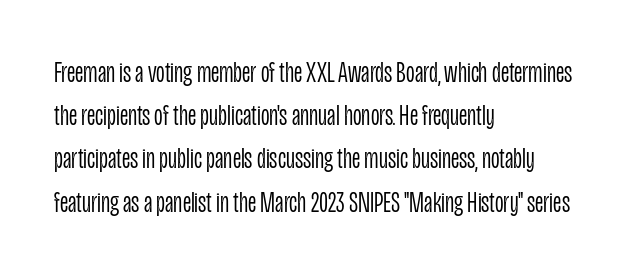
The image shows 30 px light, condensed sans-serif type, upright; set left-aligned, normal line spacing (1.44x), normal letter spacing, not underlined; low stroke contrast and a large x-height.
